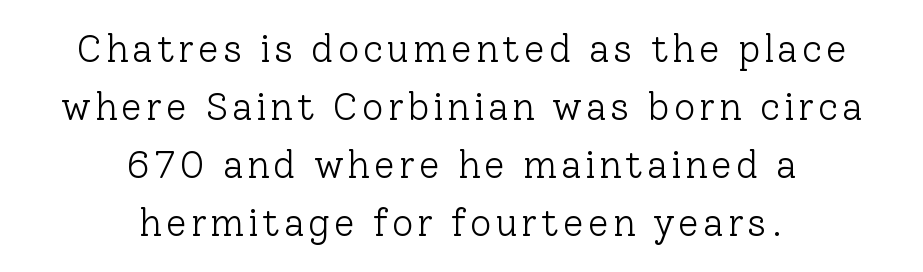
The image shows 38 px light serif type, upright; set centered, normal line spacing (1.53x), not underlined; low stroke contrast and a medium x-height.
